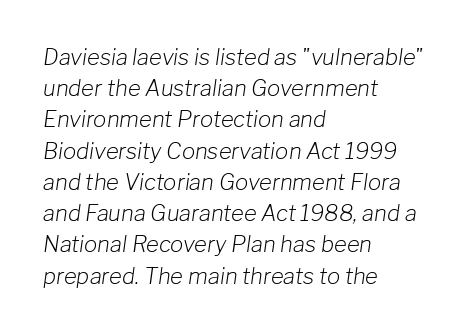
The tracking reads as untouched default to a designer's eye. Summary of vertical rhythm: regular, with standard interline spacing. Weight: in the light-to-regular range. One-word summary of the alignment: left.
